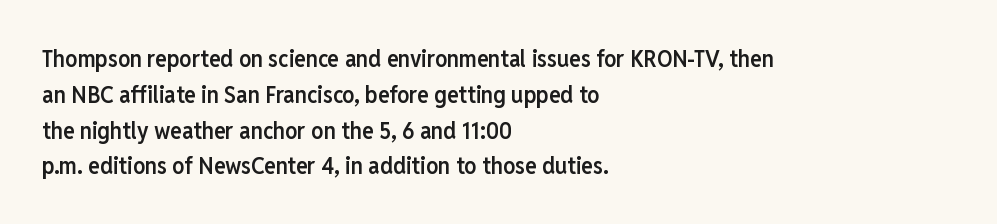
Q: Is the text bold? A: Semi-bold.
Q: Is the text italic (slanted)? A: No, it is upright.
Q: Is the text underlined? A: No.
Q: How is the paragraph aligned? A: Left-aligned.
Q: Is the spacing between letters normal or unusually wide? A: Normal.
Q: Is the spacing between lines tight, normal or loose? A: Normal.
